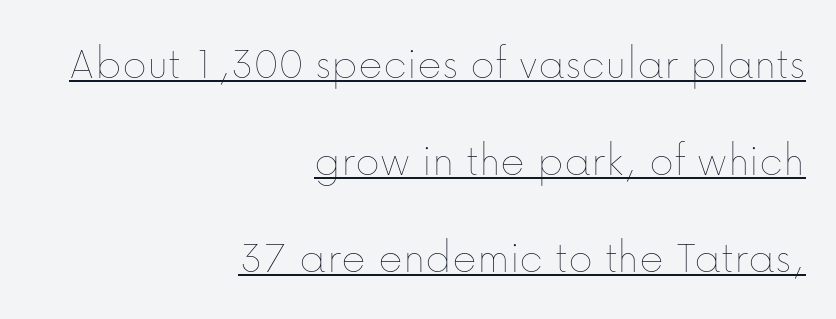
The type is set solid horizontally, with unmodified tracking. Counters stay open thanks to moderate or lighter strokes. This is the regular roman posture of the typeface. This sample trades compactness for vertical openness between lines. Each line of the rendering has a horizontal stroke beneath the glyphs. The lines are quadded right.
